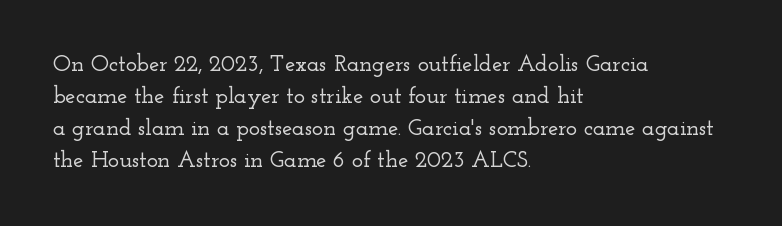
Q: Is the text italic (slanted)? A: No, it is upright.
Q: Is the text underlined? A: No.
Q: How is the paragraph aligned? A: Left-aligned.
Q: Is the spacing between letters normal or unusually wide? A: Normal.
Q: Is the spacing between lines tight, normal or loose? A: Normal.
